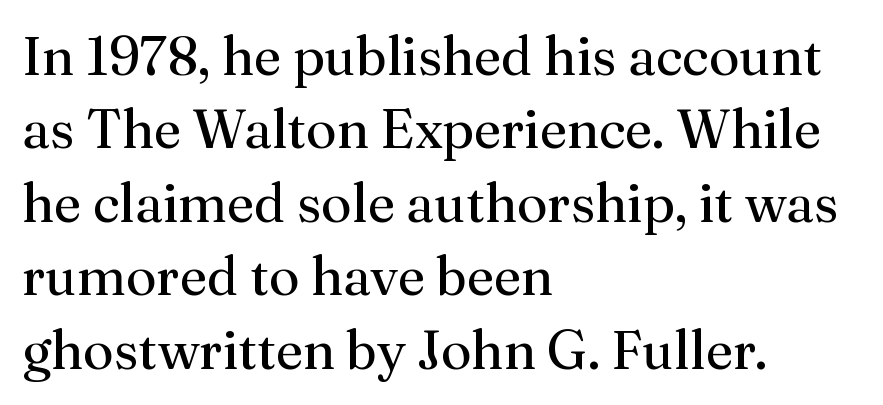
Check where the strokes stop: tiny serifs finish them off. Summary of vertical rhythm: regular, with standard interline spacing. Spacing between characters is what you'd get straight out of the box. Tall strokes in this sample are plumb rather than angled. The specimen omits any rule beneath the text block's lines. Summary of weight: not heavy and not bold.
